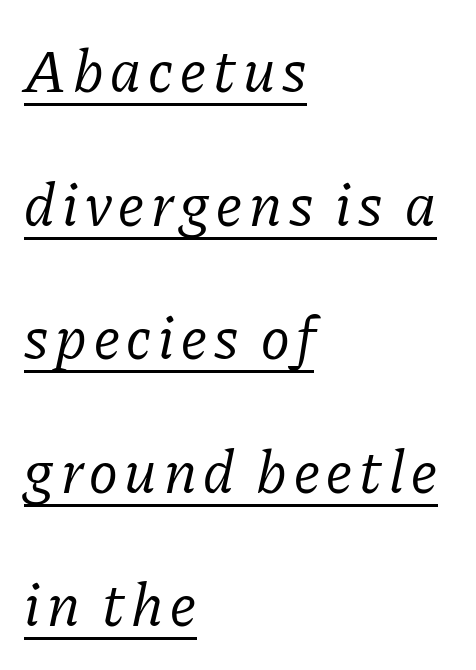
In CSS terms this would be text-align: left. Interline gaps are noticeably wide in this sample. The letters carry serifs — small finishing strokes at the ends of their stems. No extra ink here — the face is not bold.
